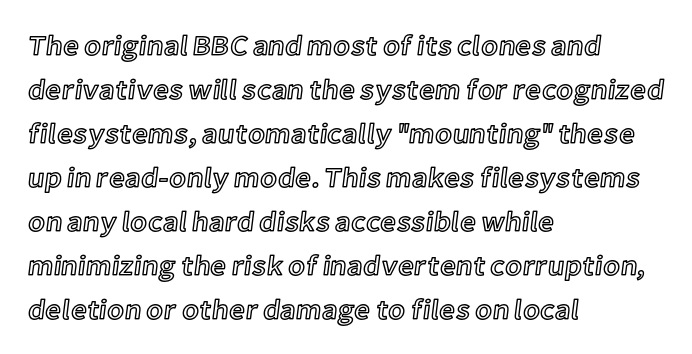
The image shows 28 px text type; set left-aligned, normal line spacing (1.57x), normal letter spacing, not underlined; a medium x-height.
